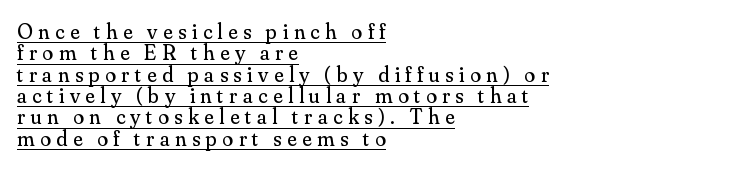
These lines were composed using upright roman letters. Ink coverage per letter is moderate at most. Horizontal bands of white between lines are thin slivers. Compared with typical body copy, the letter spacing here is much looser.
